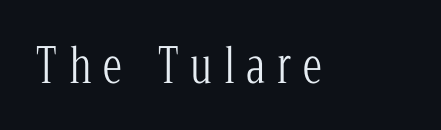
{"serif": "yes", "italic": "no", "bold": "no", "weight": "light", "width": "condensed", "stroke_contrast": "low", "x_height": "medium", "monospaced": "no", "underline": "no", "letter_spacing": "wide", "letter_spacing_em": 0.24, "glyph_px": 48}
